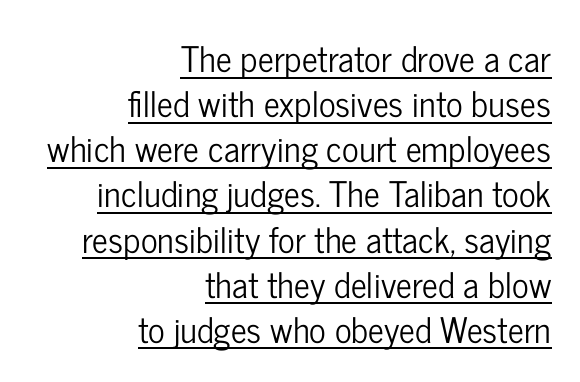
{"serif": "no", "italic": "no", "width": "condensed", "stroke_contrast": "low", "x_height": "medium", "monospaced": "no", "underline": "yes", "align": "right", "line_spacing": "normal", "line_spacing_ratio": 1.29, "letter_spacing": "normal", "letter_spacing_em": 0.0, "glyph_px": 35}
